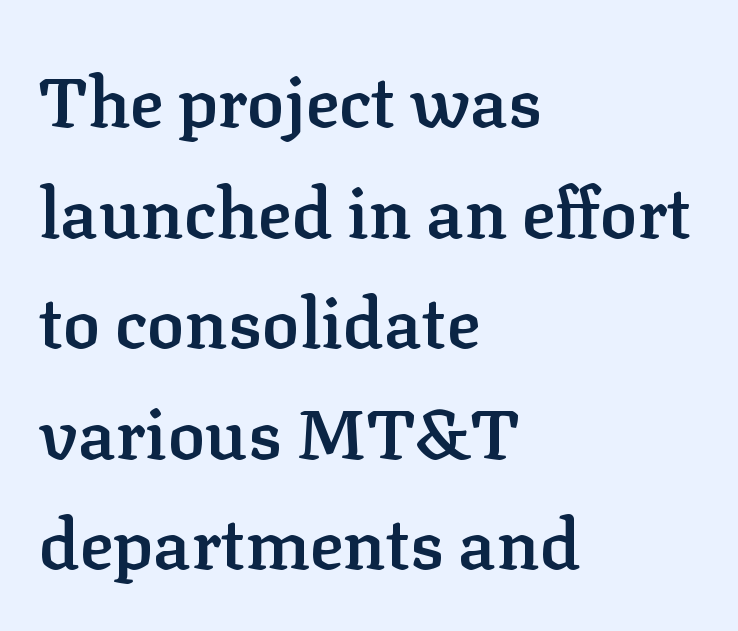
{"serif": "yes", "italic": "no", "bold": "semi", "weight": "semibold", "width": "normal", "stroke_contrast": "low", "x_height": "medium", "monospaced": "no", "underline": "no", "align": "left", "line_spacing": "normal", "line_spacing_ratio": 1.58, "letter_spacing": "normal", "letter_spacing_em": 0.0, "glyph_px": 70}
